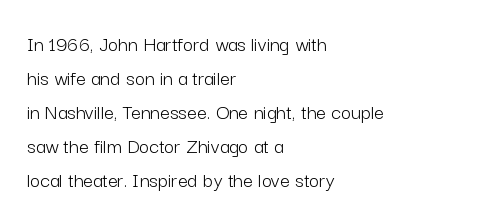
{"italic": "no", "bold": "no", "underline": "no", "align": "left", "line_spacing": "normal", "line_spacing_ratio": 1.54, "letter_spacing": "normal", "letter_spacing_em": 0.0, "glyph_px": 22}
